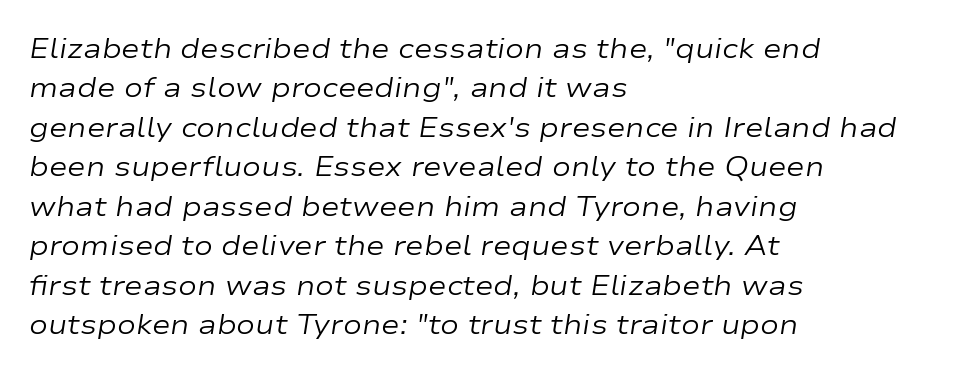
The image shows 28 px regular-weight, wide type, italic (leaning right); set left-aligned, normal line spacing (1.41x), normal letter spacing, not underlined; low stroke contrast and a medium x-height.
